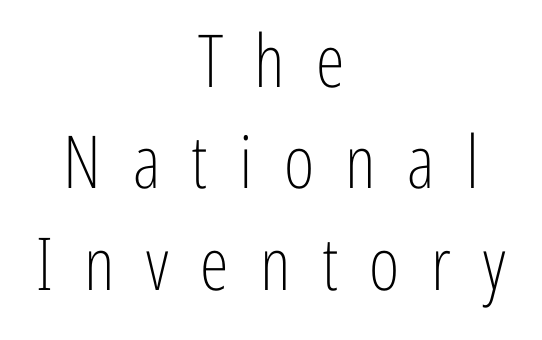
The image shows 73 px light, condensed sans-serif type, upright; set centered, normal line spacing (1.39x), unusually wide letter spacing (+0.43 em), not underlined; low stroke contrast and a medium x-height.
